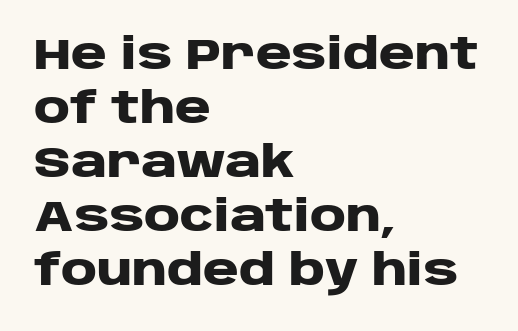
Q: Is the text bold? A: Yes.
Q: Is the text italic (slanted)? A: No, it is upright.
Q: Is the typeface a serif or a sans-serif typeface? A: Sans-serif.
Q: Is the text underlined? A: No.
Q: How is the paragraph aligned? A: Left-aligned.
Q: Is the spacing between letters normal or unusually wide? A: Normal.
Q: Width (condensed, normal, or wide)? A: Wide.
Q: Stroke contrast? A: Low.
Q: x-height? A: Large.
Q: Monospaced? A: No.
